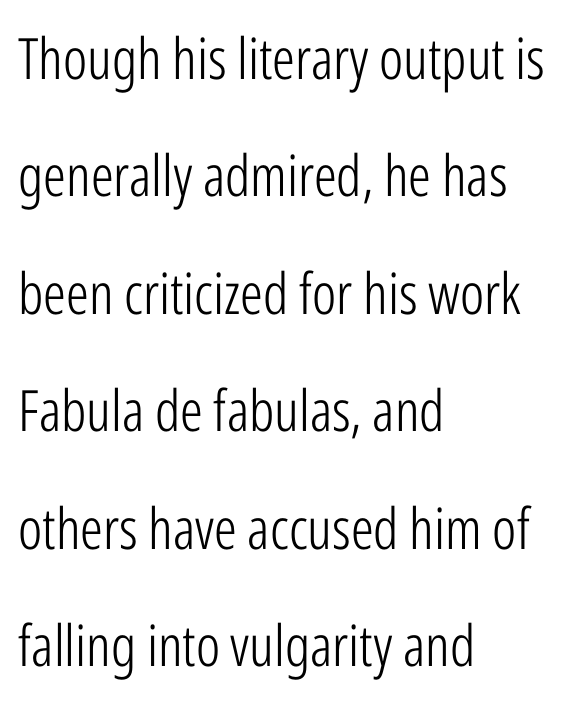
The image shows 57 px light, condensed sans-serif type, upright; set left-aligned, loose line spacing (2.06x), normal letter spacing, not underlined; low stroke contrast and a medium x-height.
